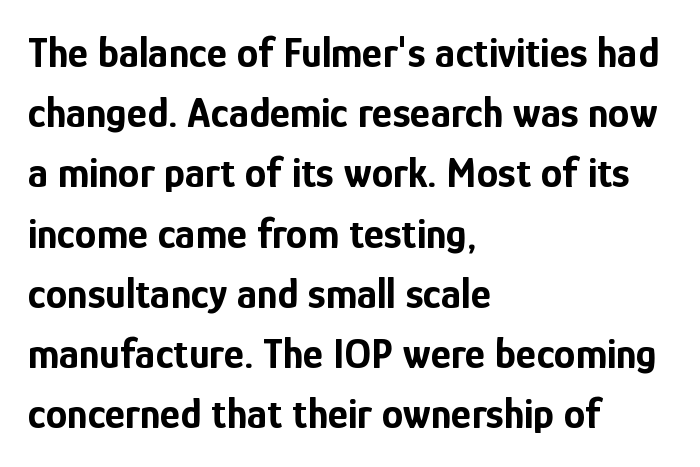
{"serif": "no", "italic": "no", "bold": "yes", "weight": "bold", "width": "condensed", "stroke_contrast": "low", "x_height": "medium", "monospaced": "no", "underline": "no", "align": "left", "line_spacing": "normal", "line_spacing_ratio": 1.4, "letter_spacing": "normal", "letter_spacing_em": 0.0, "glyph_px": 43}
